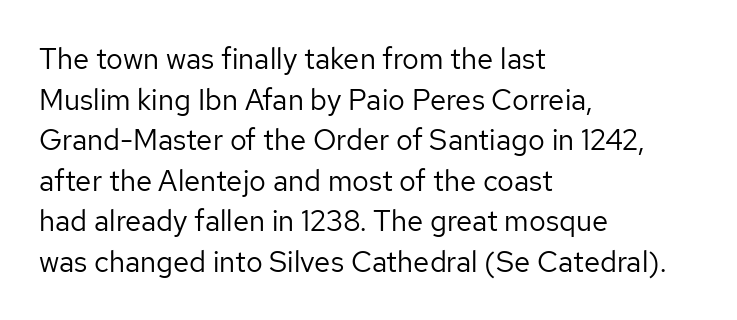
No word sits above an underline. The typography opts for an upright posture over an oblique one. Examine the stroke ends and you'll find no serifs. Summary of vertical rhythm: regular, with standard interline spacing. Stroke mass is kept to a normal reading level or below.
